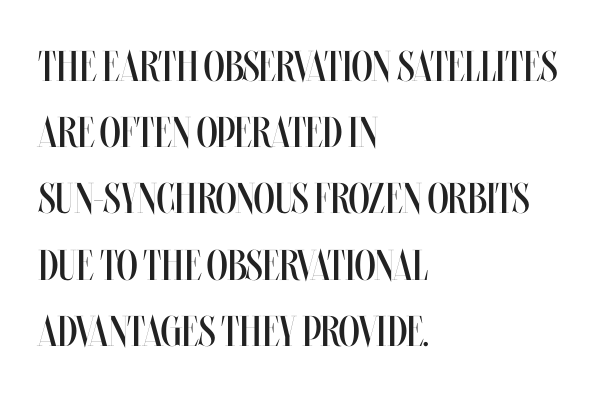
The image shows 43 px regular-weight, condensed type, upright; set left-aligned, normal line spacing (1.54x), normal letter spacing, not underlined; medium stroke contrast and a large x-height.
